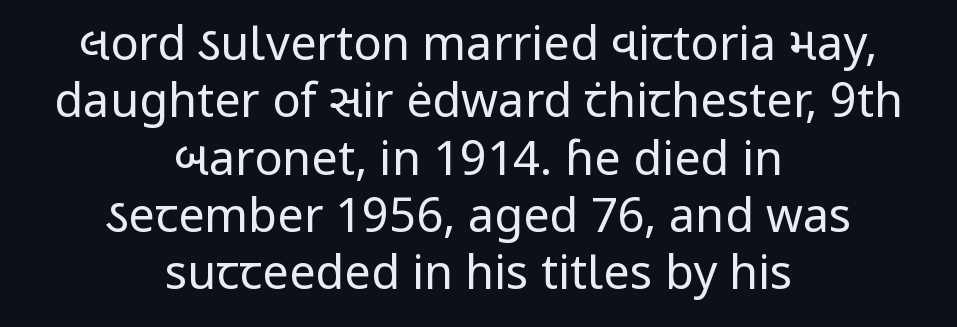
Caption: face not bold, strokes unweighted. The rag falls on both sides of this text block equally. The letters advance in unequal steps, a hallmark of proportional type. Default kerning and tracking; the words read as compact shapes. Upright lettering throughout.
